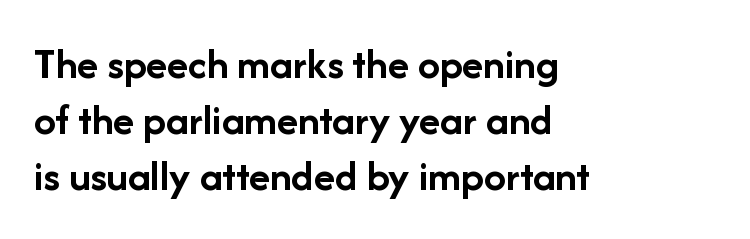
Each line starts at the same left margin while the right side varies. Each letter keeps its own natural width here, so spacing adapts to shape. The specimen omits any rule beneath the text block's lines. Grotesque or geometric, the face here clearly has no serifs. Thick stems and heavy bowls — unmistakably bold. One glance says typical: line gaps are just what's usual.
